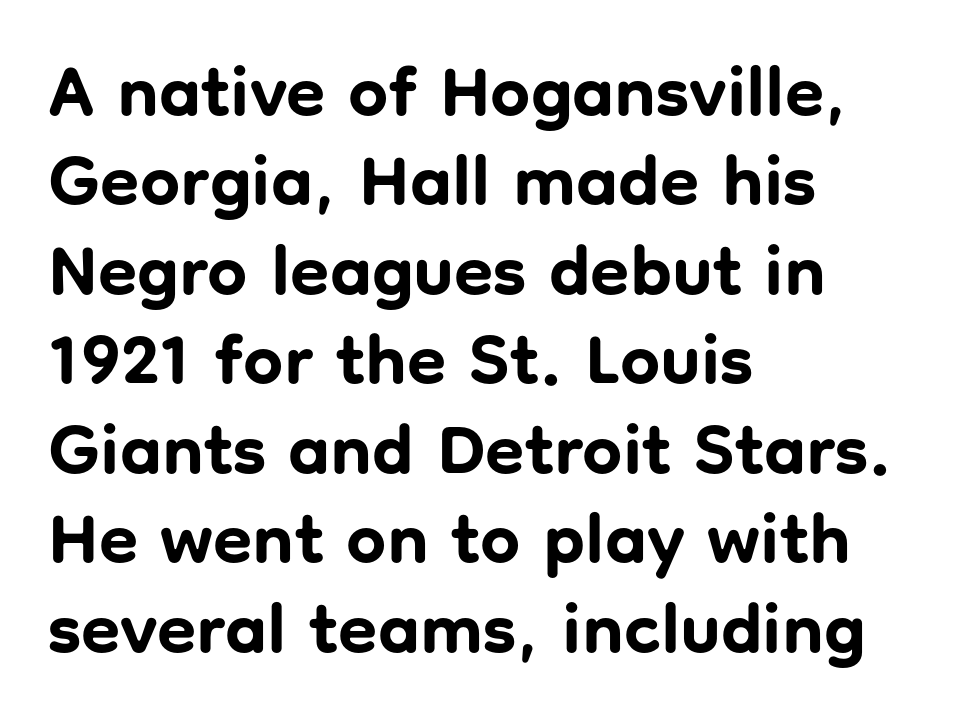
A typesetter would label this face a sans. These lines are rendered in a variable-pitch font. Caption: bold face, heavy strokes. The paragraph has a hard left edge and a soft right edge. The letterforms sit shoulder to shoulder at normal distance. Horizontal bands of white between lines are of average thickness.
